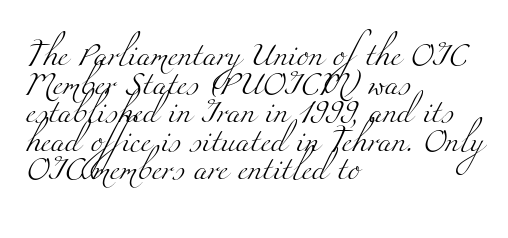
Q: Is the text bold? A: No.
Q: Is the text underlined? A: No.
Q: How is the paragraph aligned? A: Left-aligned.
Q: Is the spacing between letters normal or unusually wide? A: Normal.
